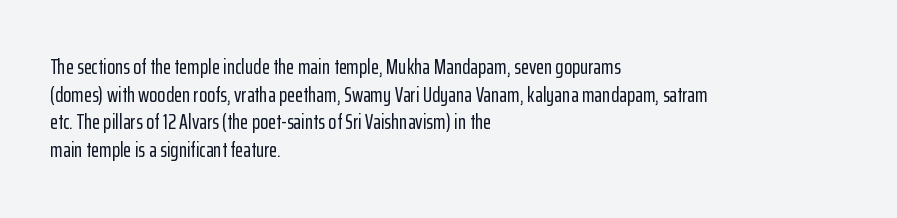
Every character sits straight up, as roman type does. Decoration check: the copy has no underline. A normal amount of white space separates one row of letters from the next. The passage shown has conventional tracking throughout.
